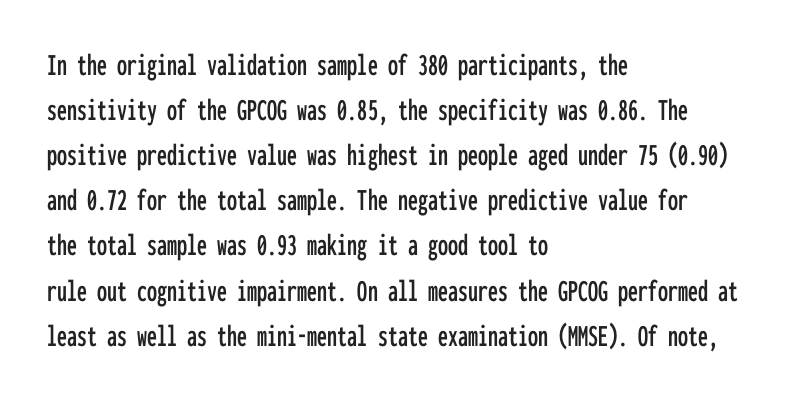
Q: Is the text italic (slanted)? A: No, it is upright.
Q: Is the typeface a serif or a sans-serif typeface? A: Sans-serif.
Q: Is the text underlined? A: No.
Q: How is the paragraph aligned? A: Left-aligned.
Q: Is the spacing between letters normal or unusually wide? A: Normal.
Q: Is the spacing between lines tight, normal or loose? A: Normal.
Q: Width (condensed, normal, or wide)? A: Condensed.
Q: Stroke contrast? A: Low.
Q: x-height? A: Medium.
Q: Monospaced? A: Yes.
